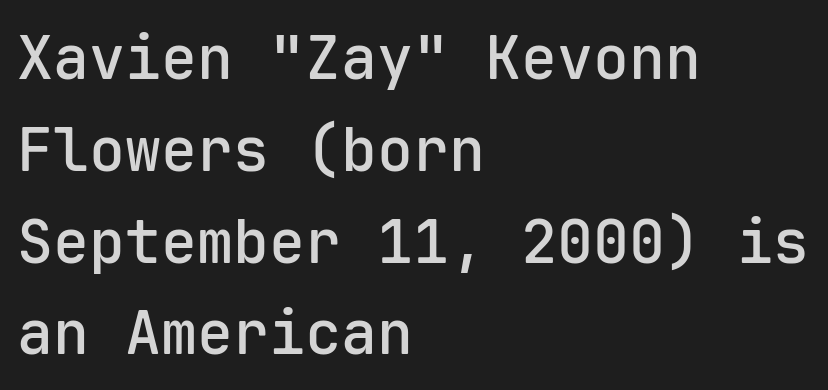
If you drew a line through each stem, it would be perfectly vertical. Standard letterfit; no display-style spreading of the glyphs. Monospaced: the letters line up in strict vertical columns. No word sits above an underline.
